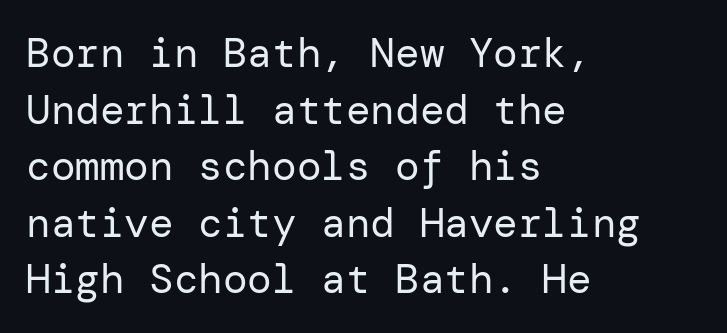
Q: Is the text bold? A: No.
Q: Is the text italic (slanted)? A: No, it is upright.
Q: Is the typeface a serif or a sans-serif typeface? A: Sans-serif.
Q: Is the text underlined? A: No.
Q: How is the paragraph aligned? A: Left-aligned.
Q: Is the spacing between letters normal or unusually wide? A: Normal.
Q: Is the spacing between lines tight, normal or loose? A: Normal.
Q: Width (condensed, normal, or wide)? A: Normal.
Q: Stroke contrast? A: Low.
Q: x-height? A: Medium.
